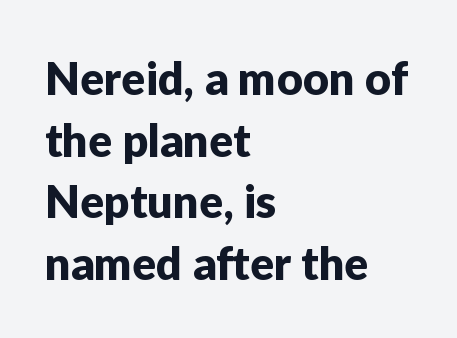
{"serif": "no", "italic": "no", "width": "normal", "stroke_contrast": "low", "x_height": "medium", "monospaced": "no", "underline": "no", "align": "left", "line_spacing": "normal", "line_spacing_ratio": 1.37, "letter_spacing": "normal", "letter_spacing_em": 0.0, "glyph_px": 45}
